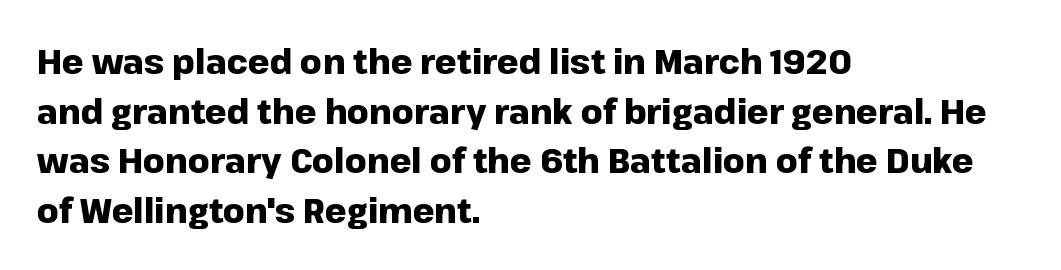
Q: Is the text bold? A: Yes.
Q: Is the text italic (slanted)? A: No, it is upright.
Q: Is the typeface a serif or a sans-serif typeface? A: Sans-serif.
Q: Is the text underlined? A: No.
Q: How is the paragraph aligned? A: Left-aligned.
Q: Is the spacing between letters normal or unusually wide? A: Normal.
Q: Is the spacing between lines tight, normal or loose? A: Normal.
Q: Width (condensed, normal, or wide)? A: Normal.
Q: Stroke contrast? A: Low.
Q: x-height? A: Medium.
Q: Monospaced? A: No.
